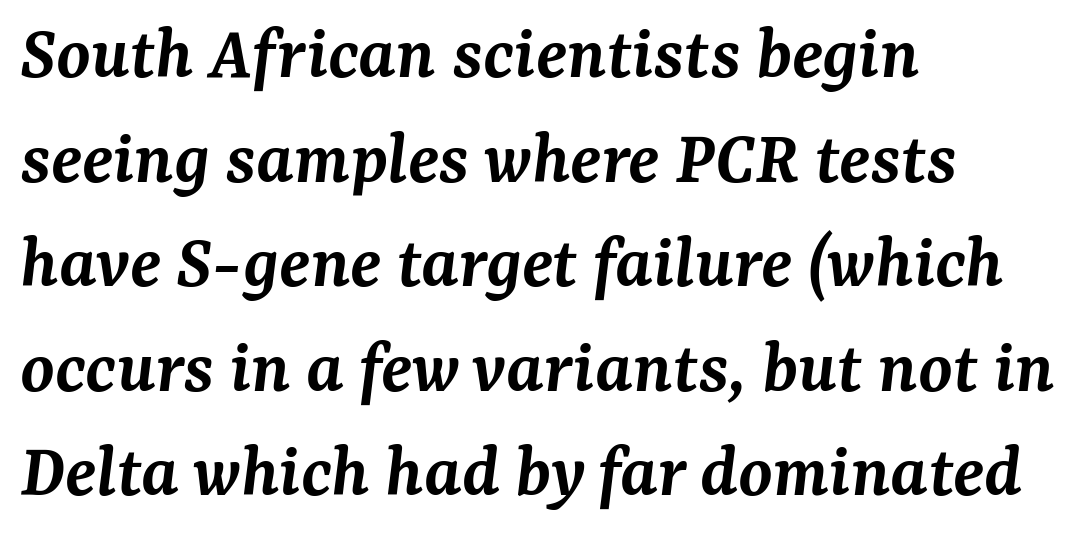
{"serif": "yes", "italic": "yes", "lean": "right", "slant_degrees": 7, "bold": "semi", "weight": "semibold", "width": "normal", "stroke_contrast": "medium", "x_height": "medium", "monospaced": "no", "underline": "no", "align": "left", "line_spacing": "normal", "line_spacing_ratio": 1.34, "letter_spacing": "normal", "letter_spacing_em": 0.0, "glyph_px": 78}
